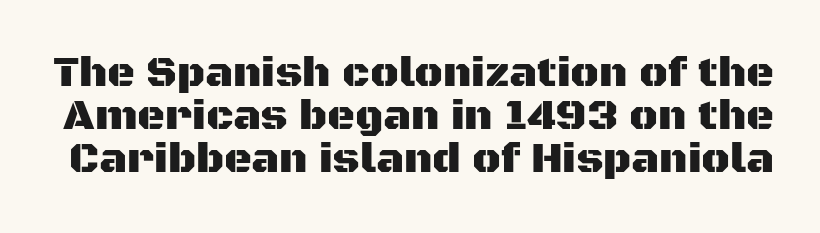
Do the characters align in a grid? No, the font is proportional. You could call the tracking neutral — neither tight nor loose. What kind of face is this? One without serifs — a sans. Reading down the column, the eye jumps only a short way to each next line. The font's upright variant was chosen for this text. Quick note: underline off.
